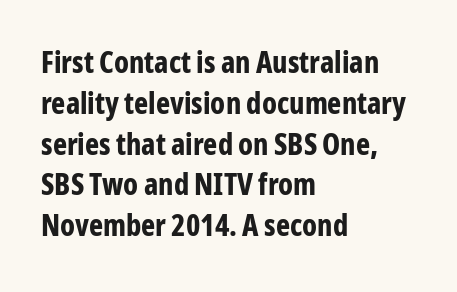
Look at the stroke-to-counter ratio: heavy, a bold. You can tell it's not italic because the verticals are truly vertical. A classic flush-left, rag-right setting is used for this passage. Looks like regular typesetting: each glyph gets only the width it needs. The tracking reads as untouched default to a designer's eye.
